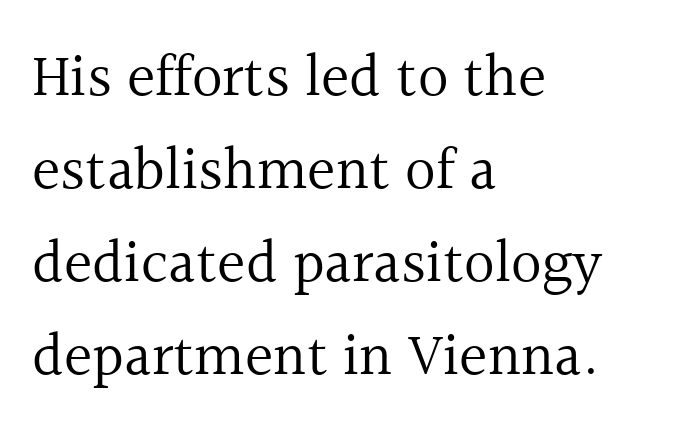
{"serif": "yes", "italic": "no", "bold": "no", "weight": "regular", "width": "normal", "x_height": "medium", "monospaced": "no", "underline": "no", "align": "left", "line_spacing": "normal", "line_spacing_ratio": 1.55, "letter_spacing": "normal", "letter_spacing_em": 0.0, "glyph_px": 60}
